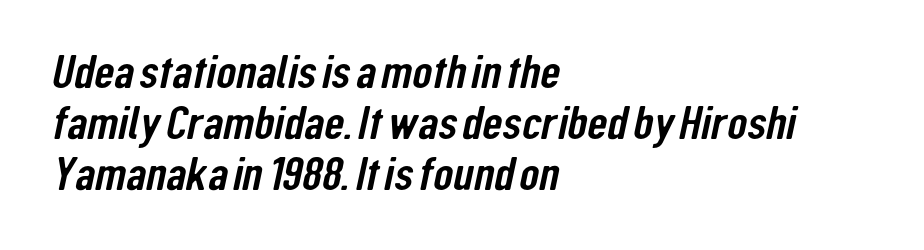
{"serif": "no", "width": "condensed", "stroke_contrast": "low", "x_height": "medium", "monospaced": "no", "underline": "no", "align": "left", "line_spacing": "tight", "line_spacing_ratio": 1.11, "letter_spacing": "normal", "letter_spacing_em": 0.0, "glyph_px": 46}
